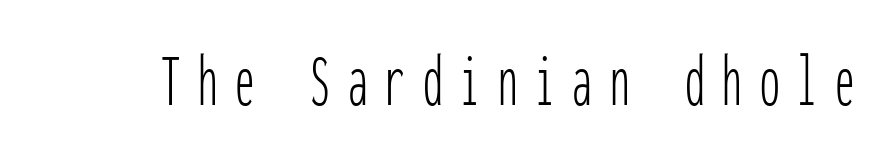
Q: Is the text bold? A: No.
Q: Is the text italic (slanted)? A: No, it is upright.
Q: Is the typeface a serif or a sans-serif typeface? A: Sans-serif.
Q: Is the text underlined? A: No.
Q: Is the spacing between letters normal or unusually wide? A: Unusually wide.
Q: Width (condensed, normal, or wide)? A: Condensed.
Q: Stroke contrast? A: Low.
Q: x-height? A: Medium.
Q: Monospaced? A: Yes.
